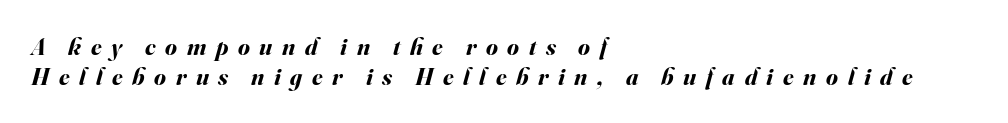
The image shows 24 px bold type, italic (leaning right); set left-aligned, normal line spacing (1.25x), unusually wide letter spacing (+0.4 em), not underlined.
